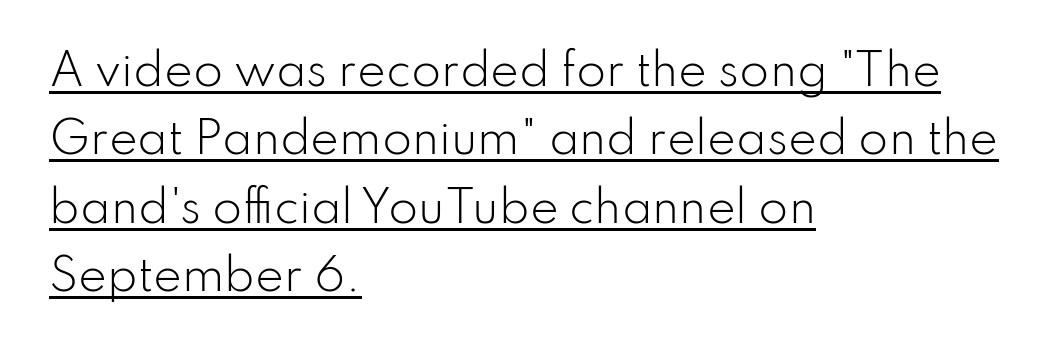
Descenders here cross a horizontal rule under the line. How would I describe the line gaps? Plain and ordinary. Letters have the restrained weight of plain body copy at most. The rendering uses natural spacing where letterforms have individual widths. The typesetter chose a ragged-right arrangement here.
